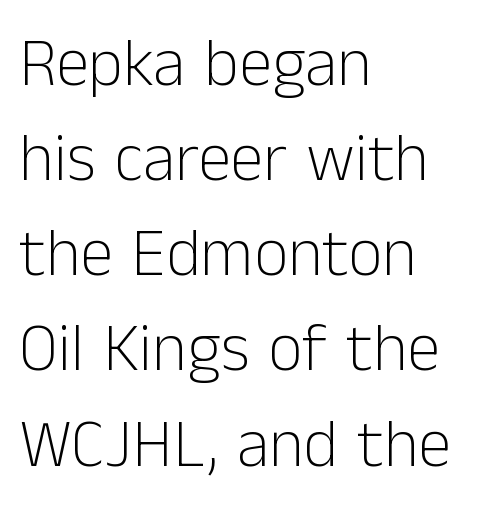
Unlike a traditional serif, this face leaves its strokes unadorned. Whoever set this chose a conventional vertical rhythm. Heft: none added — not bold. Note the varied advance widths — an 'i' is clearly narrower than an 'm'.
